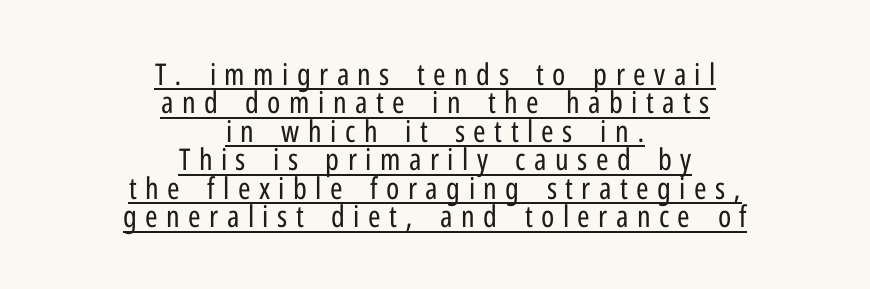
{"serif": "no", "italic": "no", "bold": "no", "weight": "regular", "width": "condensed", "stroke_contrast": "low", "x_height": "medium", "monospaced": "no", "underline": "yes", "align": "center", "line_spacing": "tight", "line_spacing_ratio": 0.95, "letter_spacing": "wide", "letter_spacing_em": 0.28, "glyph_px": 30}
